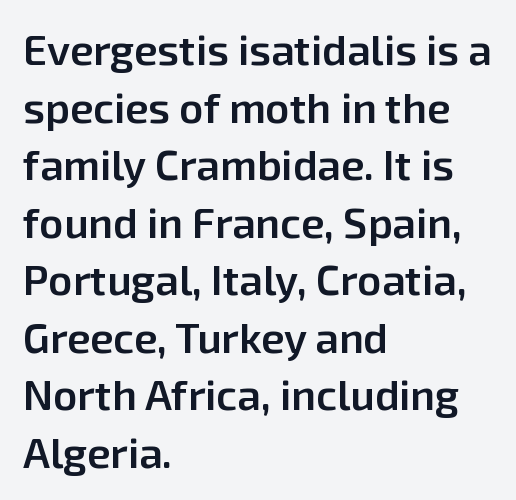
The image shows 42 px semibold sans-serif type, upright; set left-aligned, normal line spacing (1.37x), normal letter spacing, not underlined; low stroke contrast and a medium x-height.
